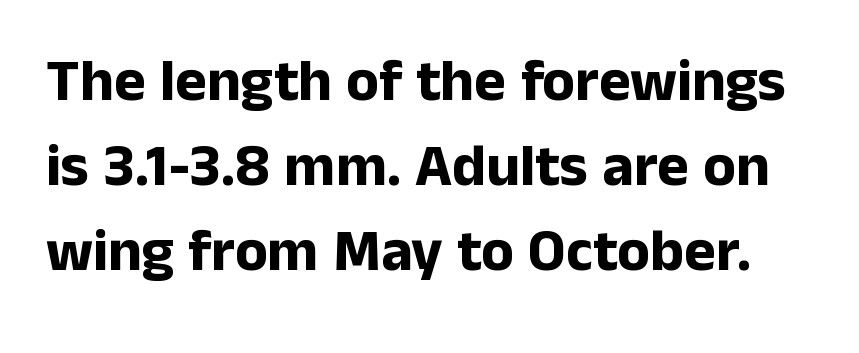
Nope, not italic — everything's standing straight. Look at the tracking — it's just the regular setting, nothing added. Proportional: the letters do not fall into vertical columns. These words are printed bold, with thick strokes throughout.
